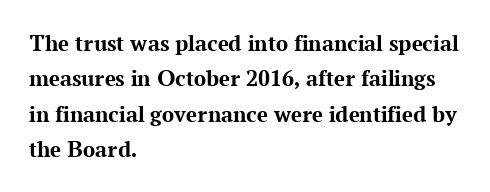
Q: Is the text bold? A: Yes.
Q: Is the text italic (slanted)? A: No, it is upright.
Q: Is the text underlined? A: No.
Q: How is the paragraph aligned? A: Left-aligned.
Q: Is the spacing between letters normal or unusually wide? A: Normal.
Q: Is the spacing between lines tight, normal or loose? A: Normal.
